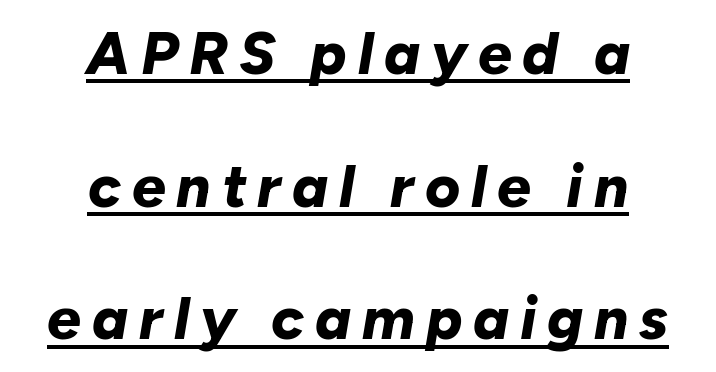
Q: Is the text bold? A: Yes.
Q: Is the text italic (slanted)? A: Yes, it leans right by about 10 degrees.
Q: Is the text underlined? A: Yes.
Q: How is the paragraph aligned? A: Centered.
Q: Is the spacing between lines tight, normal or loose? A: Loose.
Q: Width (condensed, normal, or wide)? A: Normal.
Q: Stroke contrast? A: Low.
Q: x-height? A: Medium.
Q: Monospaced? A: No.
